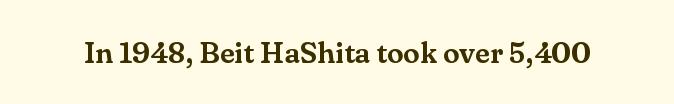
Q: Is the text italic (slanted)? A: No, it is upright.
Q: Is the typeface a serif or a sans-serif typeface? A: Serif.
Q: Is the text underlined? A: No.
Q: Is the spacing between letters normal or unusually wide? A: Normal.
Q: Width (condensed, normal, or wide)? A: Normal.
Q: Stroke contrast? A: Medium.
Q: x-height? A: Small.
Q: Monospaced? A: No.
